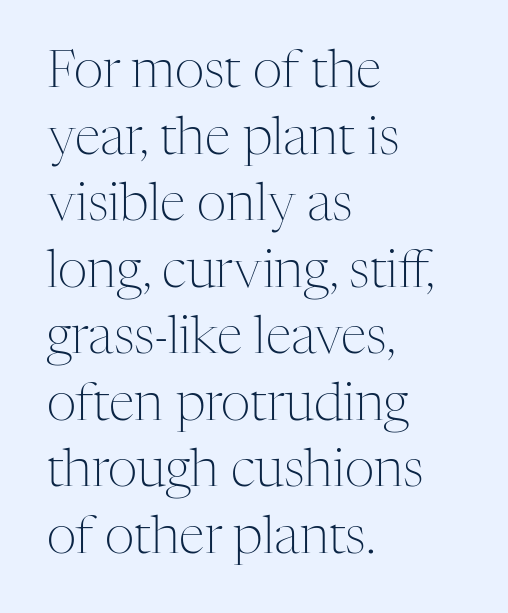
{"serif": "yes", "italic": "no", "bold": "no", "weight": "light", "width": "normal", "stroke_contrast": "medium", "x_height": "medium", "monospaced": "no", "underline": "no", "align": "left", "line_spacing": "normal", "line_spacing_ratio": 1.28, "letter_spacing": "normal", "letter_spacing_em": 0.0, "glyph_px": 52}
